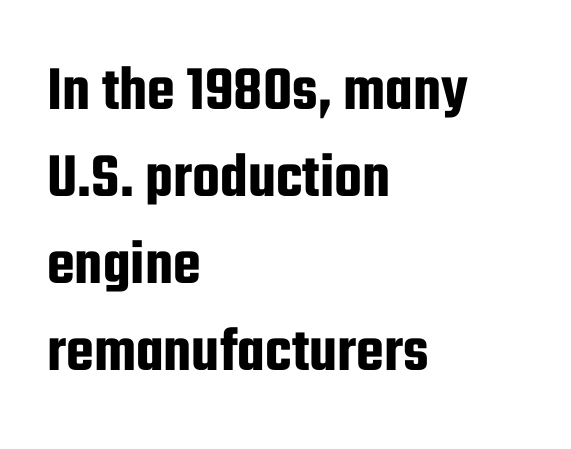
Leading matches the norm, producing a regular column. There is no visible air inserted between adjacent glyphs. Is this a fixed-width face? No — the glyphs have proportional, varying widths. The letters stand straight up with perfectly vertical stems. The face used here is a sans, in the tradition of grotesques and geometrics.
